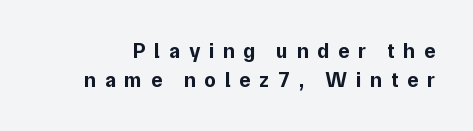
The image shows 21 px bold type, upright; set normal line spacing (1.36x), unusually wide letter spacing (+0.41 em), not underlined.
